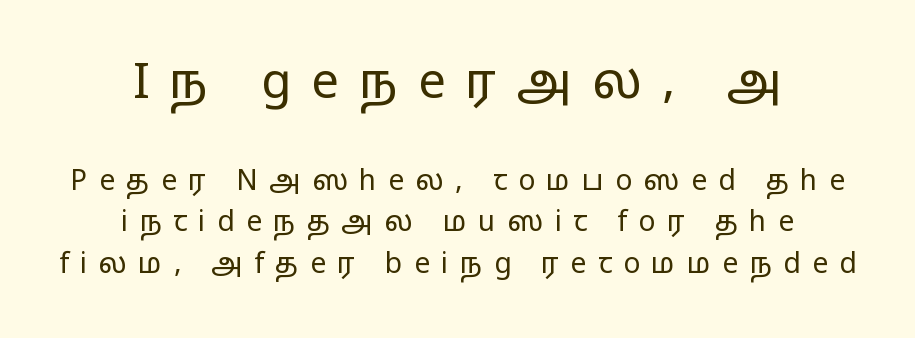
Q: Is the text bold? A: No.
Q: Is the text italic (slanted)? A: No, it is upright.
Q: Is the typeface a serif or a sans-serif typeface? A: Sans-serif.
Q: Is the text underlined? A: No.
Q: How is the paragraph aligned? A: Centered.
Q: Is the spacing between letters normal or unusually wide? A: Unusually wide.
Q: Is the spacing between lines tight, normal or loose? A: Normal.
Q: Which block of text is set in a larger size, the first (top) or the second (bottom)? A: The first (top) one.
Q: Width (condensed, normal, or wide)? A: Wide.
Q: Stroke contrast? A: Low.
Q: x-height? A: Medium.
Q: Monospaced? A: No.
